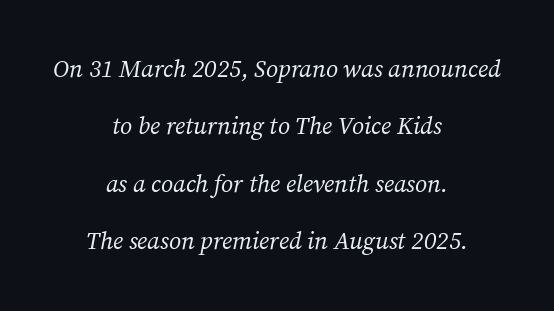
The image shows 24 px text type, italic (leaning right); set centered, loose line spacing (2.39x), normal letter spacing, not underlined.
